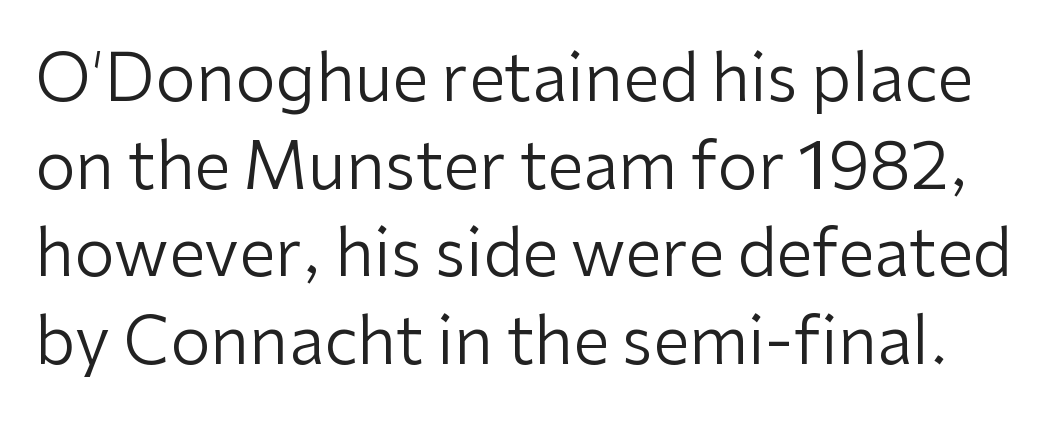
Any mark beneath the type? The region is blank. Each letter keeps its own natural width here, so spacing adapts to shape. Ordinary non-slanted type is in use. I'd call this a sans setting — the letters go barefoot.
